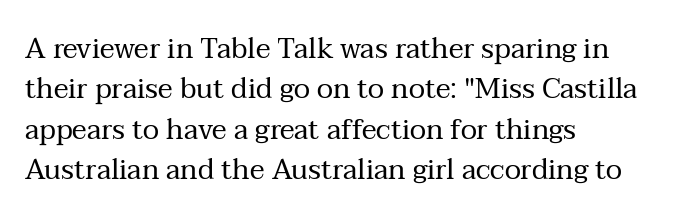
{"serif": "yes", "italic": "no", "bold": "no", "weight": "regular", "width": "normal", "stroke_contrast": "medium", "x_height": "medium", "monospaced": "no", "underline": "no", "align": "left", "line_spacing": "normal", "line_spacing_ratio": 1.44, "letter_spacing": "normal", "letter_spacing_em": 0.0, "glyph_px": 28}
